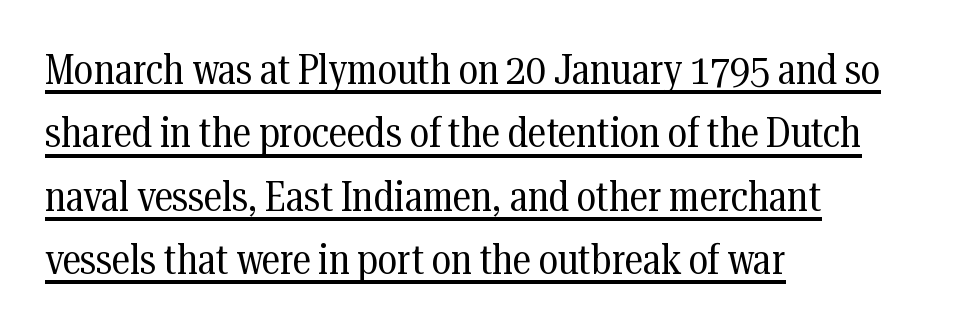
{"serif": "yes", "italic": "no", "bold": "no", "weight": "regular", "width": "condensed", "stroke_contrast": "medium", "x_height": "medium", "monospaced": "no", "underline": "yes", "align": "left", "line_spacing": "normal", "line_spacing_ratio": 1.51, "letter_spacing": "normal", "letter_spacing_em": 0.0, "glyph_px": 42}
